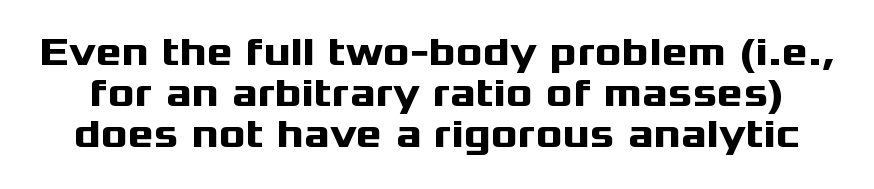
Q: Is the text bold? A: Yes.
Q: Is the text italic (slanted)? A: No, it is upright.
Q: Is the typeface a serif or a sans-serif typeface? A: Sans-serif.
Q: Is the text underlined? A: No.
Q: Is the spacing between letters normal or unusually wide? A: Normal.
Q: Is the spacing between lines tight, normal or loose? A: Tight.
Q: Width (condensed, normal, or wide)? A: Wide.
Q: Stroke contrast? A: Medium.
Q: x-height? A: Medium.
Q: Monospaced? A: No.
